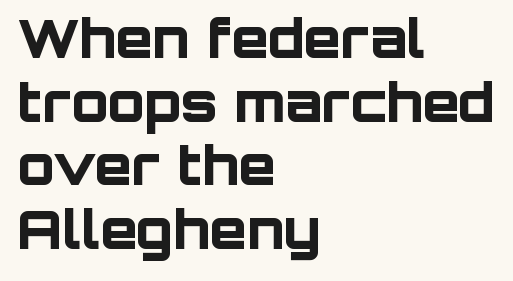
{"serif": "no", "italic": "no", "bold": "yes", "weight": "bold", "width": "normal", "stroke_contrast": "low", "x_height": "large", "monospaced": "no", "underline": "no", "align": "left", "line_spacing_ratio": 1.18, "letter_spacing": "normal", "letter_spacing_em": 0.0, "glyph_px": 54}
